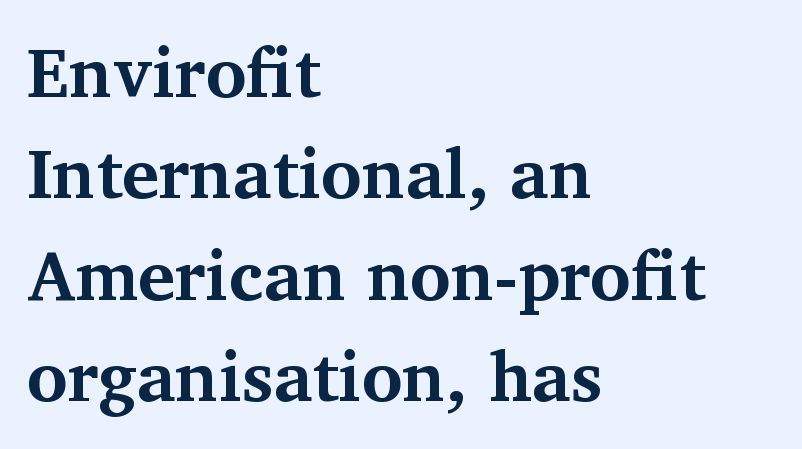
{"serif": "yes", "italic": "no", "bold": "yes", "weight": "bold", "width": "normal", "stroke_contrast": "medium", "x_height": "medium", "monospaced": "no", "underline": "no", "align": "left", "line_spacing": "normal", "line_spacing_ratio": 1.45, "letter_spacing": "normal", "letter_spacing_em": 0.0, "glyph_px": 70}
